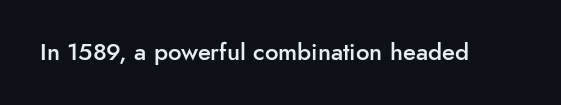
Q: Is the text bold? A: Semi-bold.
Q: Is the text italic (slanted)? A: No, it is upright.
Q: Is the text underlined? A: No.
Q: Is the spacing between letters normal or unusually wide? A: Normal.
